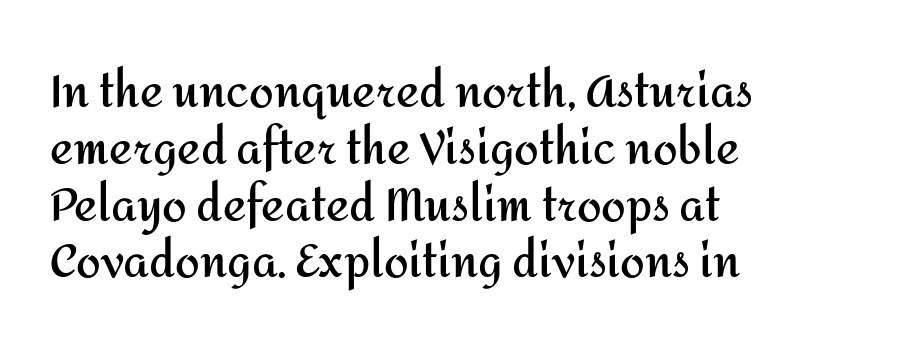
The text block is weighted toward the left margin, trailing off unevenly rightward. Nope, no serifs anywhere on these letters. Quick note: not italic, upright. Quick note: interline space is typical. The letters advance in unequal steps, a hallmark of proportional type.
